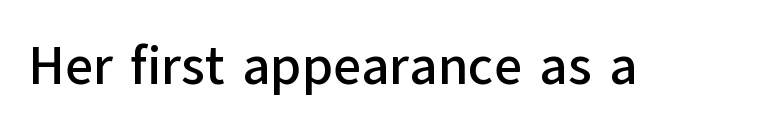
Q: Is the text italic (slanted)? A: No, it is upright.
Q: Is the typeface a serif or a sans-serif typeface? A: Sans-serif.
Q: Is the text underlined? A: No.
Q: Is the spacing between letters normal or unusually wide? A: Normal.
Q: Width (condensed, normal, or wide)? A: Normal.
Q: Stroke contrast? A: Low.
Q: x-height? A: Medium.
Q: Monospaced? A: No.
